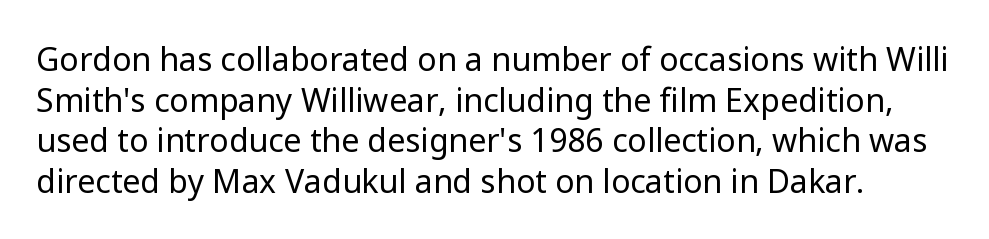
Clear beneath every line of the passage. Rendered with straight, roman letterforms. Each letter's strokes conclude bluntly, with no projecting serifs. A light-to-regular cut is what we see here. Nobody touched the tracking dial on this one.
